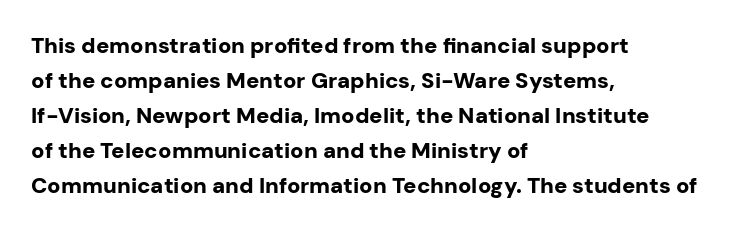
{"italic": "no", "bold": "yes", "underline": "no", "align": "left", "line_spacing": "normal", "line_spacing_ratio": 1.59, "letter_spacing": "normal", "letter_spacing_em": 0.0, "glyph_px": 22}
